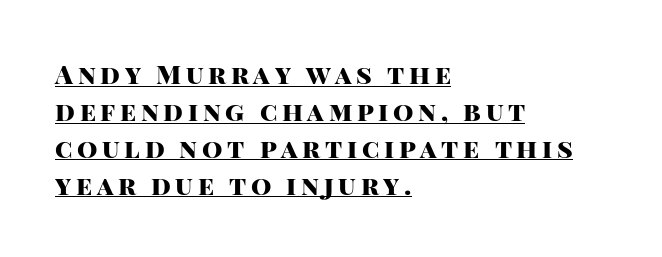
Q: Is the text bold? A: Yes.
Q: Is the text italic (slanted)? A: No, it is upright.
Q: Is the text underlined? A: Yes.
Q: How is the paragraph aligned? A: Left-aligned.
Q: Is the spacing between lines tight, normal or loose? A: Normal.
